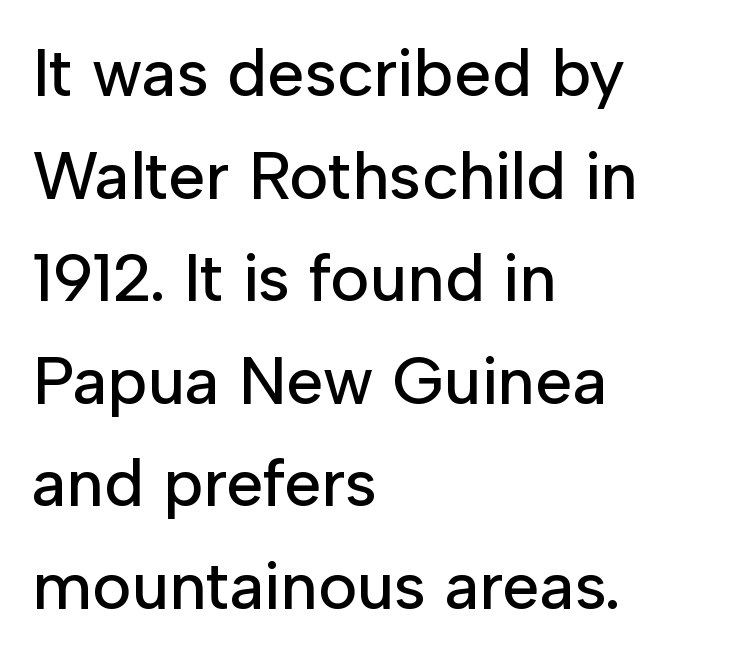
{"serif": "no", "italic": "no", "width": "normal", "stroke_contrast": "low", "x_height": "medium", "monospaced": "no", "underline": "no", "align": "left", "line_spacing": "normal", "line_spacing_ratio": 1.53, "letter_spacing": "normal", "letter_spacing_em": 0.0, "glyph_px": 67}
